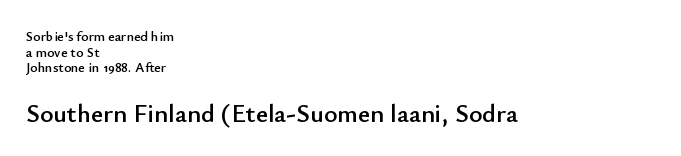
The image shows 26 px text type, upright; set left-aligned, tight line spacing (1.12x), normal letter spacing, not underlined; the second (bottom) block is 1.86x larger.
